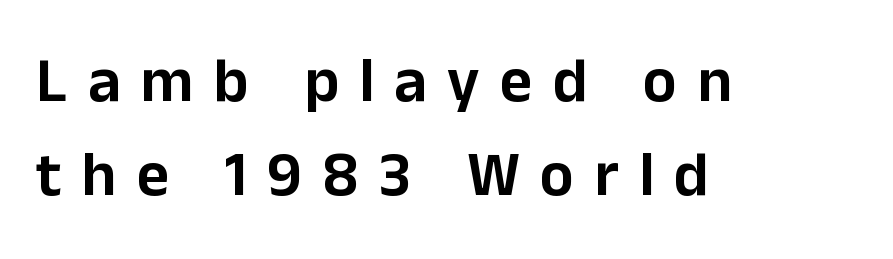
{"serif": "no", "italic": "no", "width": "normal", "stroke_contrast": "low", "x_height": "medium", "monospaced": "no", "underline": "no", "align": "left", "line_spacing": "normal", "line_spacing_ratio": 1.5, "letter_spacing": "wide", "letter_spacing_em": 0.32, "glyph_px": 63}
